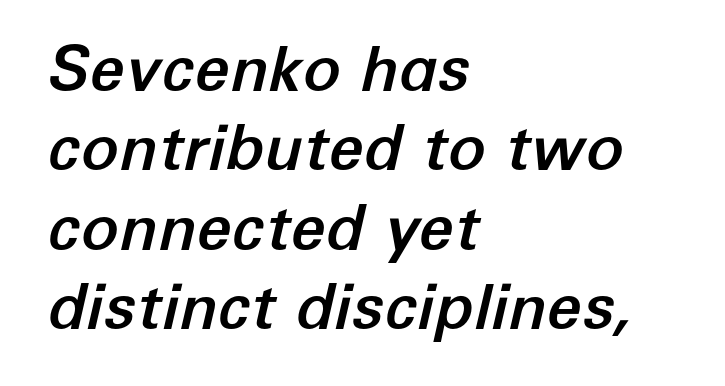
Q: Is the text italic (slanted)? A: Yes, it leans right by about 12 degrees.
Q: Is the text underlined? A: No.
Q: How is the paragraph aligned? A: Left-aligned.
Q: Is the spacing between letters normal or unusually wide? A: Normal.
Q: Is the spacing between lines tight, normal or loose? A: Normal.
Q: Width (condensed, normal, or wide)? A: Normal.
Q: Stroke contrast? A: Low.
Q: x-height? A: Medium.
Q: Monospaced? A: No.
